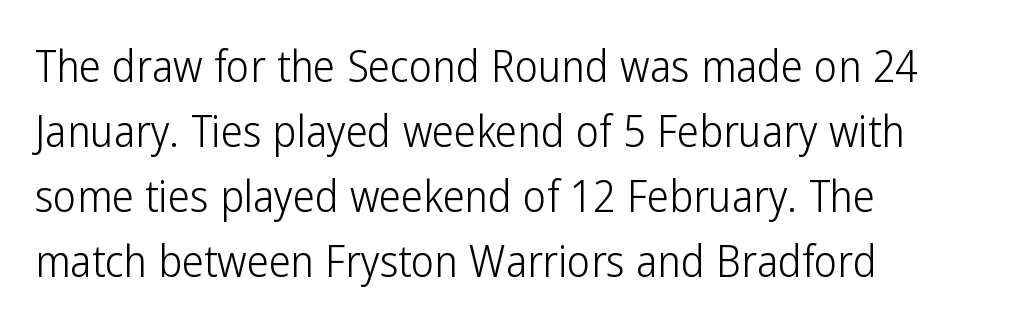
The image shows 44 px light, condensed sans-serif type, upright; set left-aligned, normal line spacing (1.48x), normal letter spacing, not underlined; low stroke contrast and a medium x-height.
